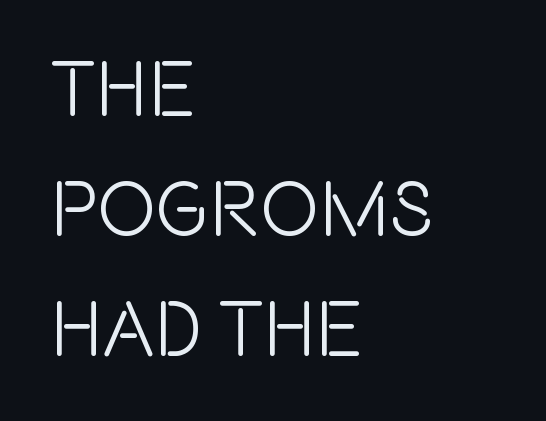
{"serif": "no", "italic": "no", "width": "condensed", "x_height": "large", "monospaced": "no", "underline": "no", "align": "left", "line_spacing": "normal", "line_spacing_ratio": 1.52, "letter_spacing": "normal", "letter_spacing_em": 0.0, "glyph_px": 79}
